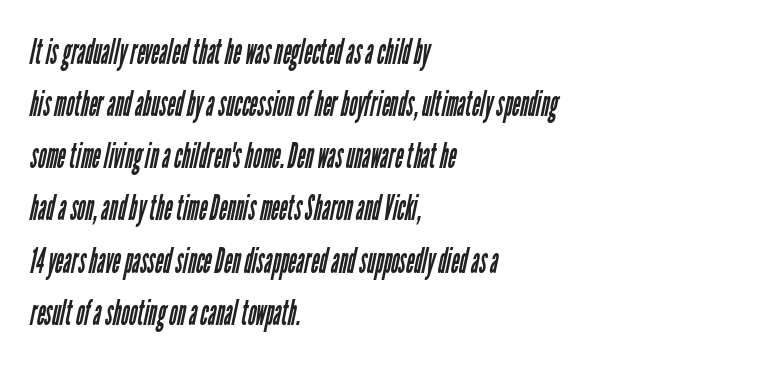
The image shows 35 px regular-weight, condensed sans-serif type; set left-aligned, normal line spacing (1.49x), normal letter spacing, not underlined; low stroke contrast and a medium x-height.
